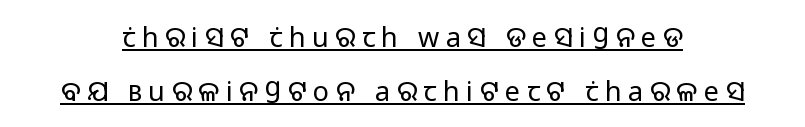
{"italic": "no", "bold": "no", "underline": "yes", "line_spacing": "loose", "line_spacing_ratio": 2.0, "letter_spacing": "wide", "letter_spacing_em": 0.24, "glyph_px": 27}
